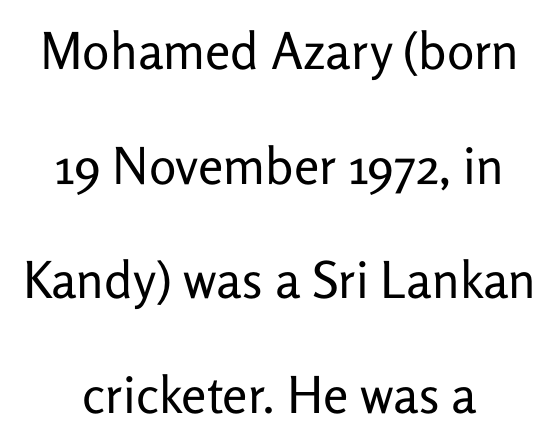
{"serif": "no", "italic": "no", "bold": "no", "weight": "regular", "width": "normal", "stroke_contrast": "low", "x_height": "medium", "monospaced": "no", "underline": "no", "align": "center", "line_spacing": "loose", "line_spacing_ratio": 2.25, "letter_spacing": "normal", "letter_spacing_em": 0.0, "glyph_px": 51}
